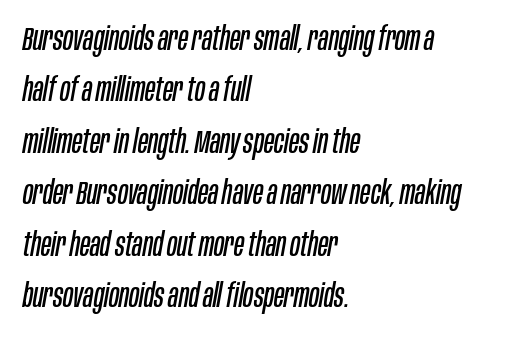
{"italic": "yes", "lean": "right", "slant_degrees": 10, "bold": "no", "weight": "regular", "width": "condensed", "stroke_contrast": "low", "x_height": "large", "monospaced": "no", "underline": "no", "align": "left", "line_spacing": "normal", "line_spacing_ratio": 1.56, "letter_spacing": "normal", "letter_spacing_em": 0.0, "glyph_px": 33}
